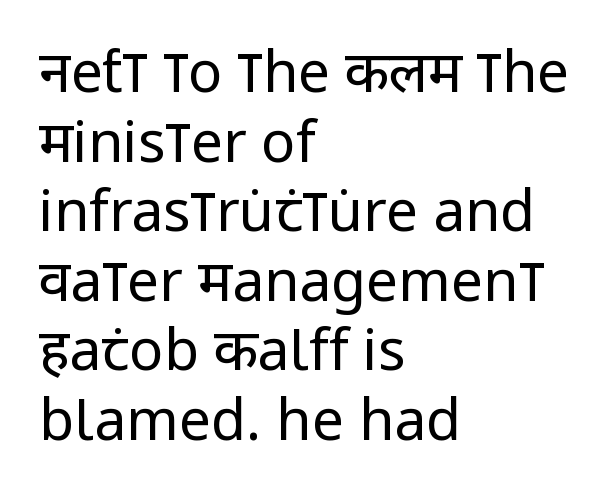
{"serif": "no", "italic": "no", "bold": "no", "weight": "regular", "width": "condensed", "stroke_contrast": "low", "x_height": "large", "monospaced": "no", "underline": "no", "align": "left", "line_spacing_ratio": 1.22, "letter_spacing": "normal", "letter_spacing_em": 0.0, "glyph_px": 57}
